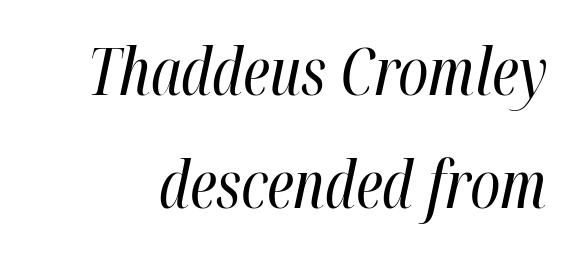
Q: Is the text bold? A: No.
Q: Is the text italic (slanted)? A: Yes, it leans right by about 12 degrees.
Q: Is the text underlined? A: No.
Q: Is the spacing between letters normal or unusually wide? A: Normal.
Q: Width (condensed, normal, or wide)? A: Condensed.
Q: Stroke contrast? A: High.
Q: x-height? A: Medium.
Q: Monospaced? A: No.
